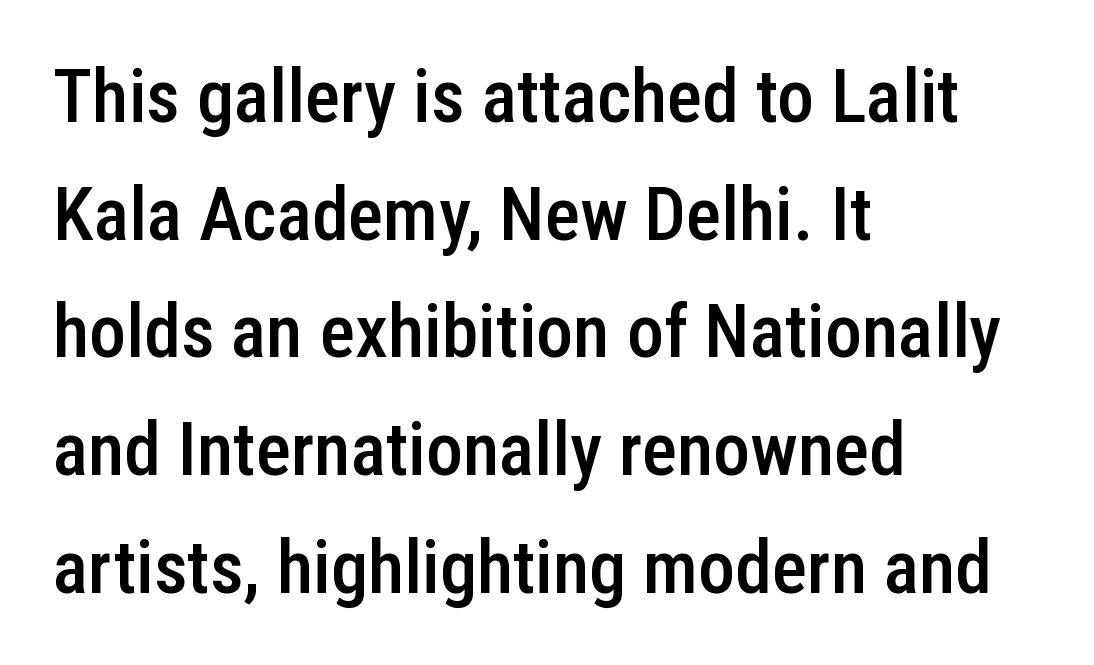
Stroke terminals: plain, sans-serif. Underline: absent. Is this a fixed-width face? No — the glyphs have proportional, varying widths. Vertically, the passage feels balanced, rows spaced as you'd expect. Here the glyphs are tracked normally, forming tight word shapes.
